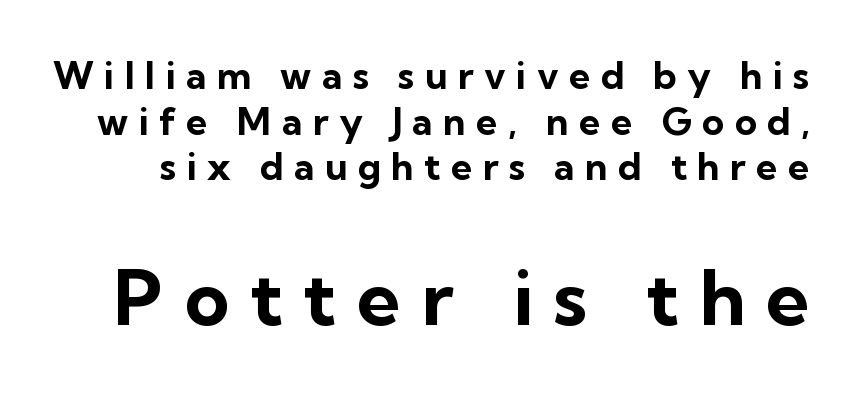
{"serif": "no", "italic": "no", "bold": "yes", "weight": "bold", "width": "normal", "stroke_contrast": "low", "x_height": "medium", "monospaced": "no", "underline": "no", "line_spacing_ratio": 1.2, "letter_spacing": "wide", "letter_spacing_em": 0.27, "larger_block": "second", "size_ratio": 2.03, "glyph_px": 77}
